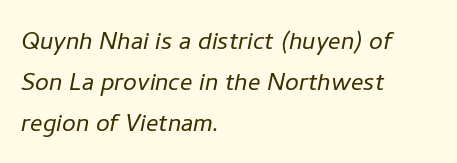
The image shows 31 px light type, italic (leaning right); set left-aligned, normal line spacing (1.33x), normal letter spacing, not underlined; low stroke contrast and a medium x-height.
